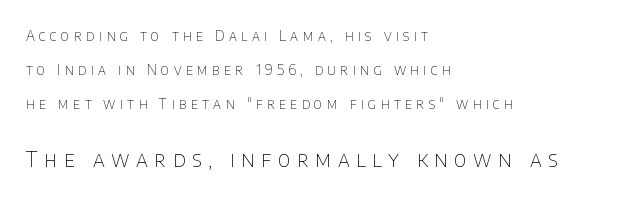
The image shows 21 px text type, upright; set left-aligned, loose line spacing (2.43x), unusually wide letter spacing (+0.31 em), not underlined; the second (bottom) block is 1.5x larger.
